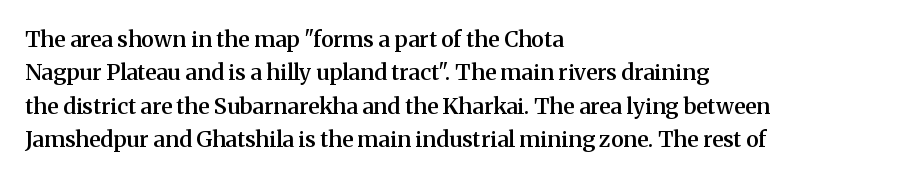
{"italic": "no", "bold": "semi", "underline": "no", "align": "left", "line_spacing": "normal", "line_spacing_ratio": 1.52, "letter_spacing": "normal", "letter_spacing_em": 0.0, "glyph_px": 22}
